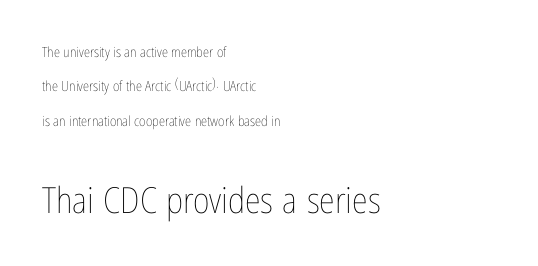
{"italic": "no", "bold": "no", "weight": "thin", "width": "condensed", "stroke_contrast": "low", "x_height": "medium", "monospaced": "no", "underline": "no", "align": "left", "line_spacing": "loose", "line_spacing_ratio": 2.45, "letter_spacing": "normal", "letter_spacing_em": 0.0, "larger_block": "second", "size_ratio": 2.57, "glyph_px": 36}
